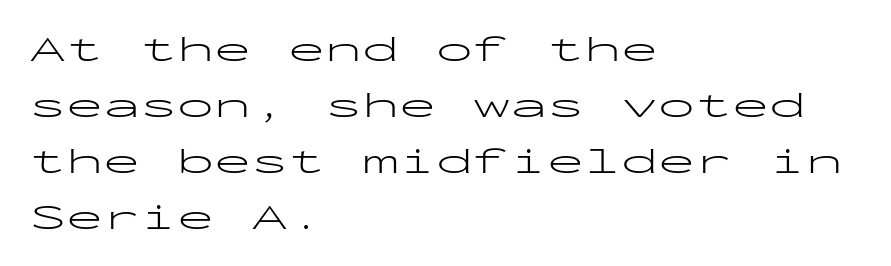
Q: Is the text bold? A: No.
Q: Is the text italic (slanted)? A: No, it is upright.
Q: Is the typeface a serif or a sans-serif typeface? A: Sans-serif.
Q: Is the text underlined? A: No.
Q: How is the paragraph aligned? A: Left-aligned.
Q: Is the spacing between letters normal or unusually wide? A: Normal.
Q: Is the spacing between lines tight, normal or loose? A: Normal.
Q: Width (condensed, normal, or wide)? A: Wide.
Q: Stroke contrast? A: Low.
Q: x-height? A: Medium.
Q: Monospaced? A: Yes.
